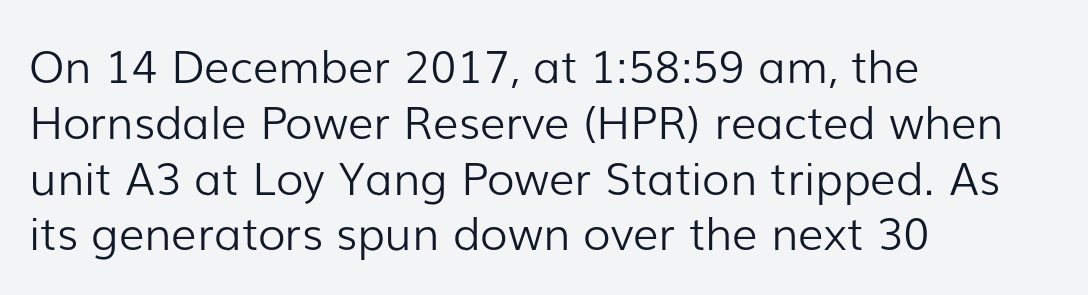
Q: Is the text bold? A: No.
Q: Is the text italic (slanted)? A: No, it is upright.
Q: Is the typeface a serif or a sans-serif typeface? A: Sans-serif.
Q: Is the text underlined? A: No.
Q: How is the paragraph aligned? A: Left-aligned.
Q: Is the spacing between letters normal or unusually wide? A: Normal.
Q: Width (condensed, normal, or wide)? A: Normal.
Q: Stroke contrast? A: Low.
Q: x-height? A: Medium.
Q: Monospaced? A: No.
